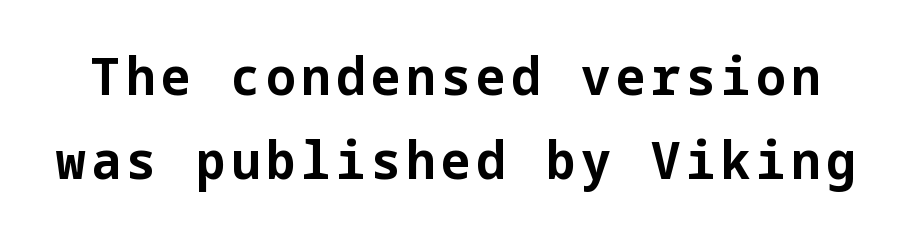
The image shows 52 px bold sans-serif type, upright; set normal line spacing (1.62x), not underlined; low stroke contrast and a medium x-height.
